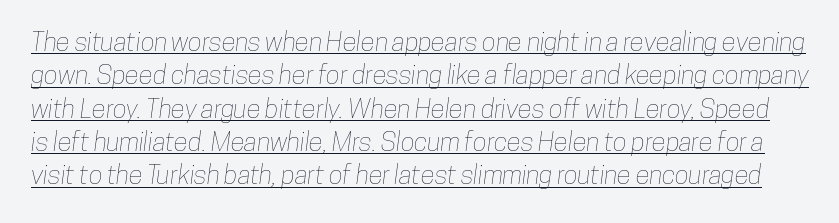
Vertical spacing — default. Is there an underline? Yes — a line sits under the letters. This rendering leaves character spacing at its baseline value.
